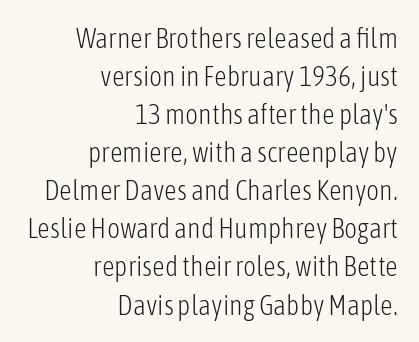
The image shows 28 px light, condensed sans-serif type, upright; set right-aligned, normal line spacing (1.36x), normal letter spacing, not underlined; low stroke contrast and a medium x-height.
